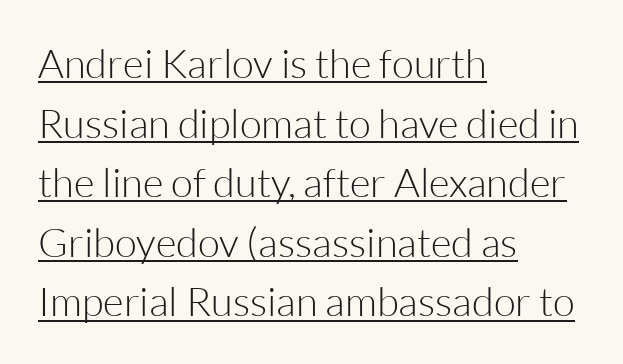
Do the characters align in a grid? No, the font is proportional. Is the block centered? No — it sits flush against the left margin. The type is set solid horizontally, with unmodified tracking. To sum up the face: it is a sans, with no serifs. Normally led — the rows are evenly, conventionally spaced.
